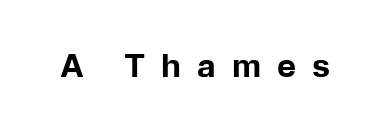
The image shows 32 px bold sans-serif type, upright; set unusually wide letter spacing (+0.5 em), not underlined; low stroke contrast and a medium x-height.
